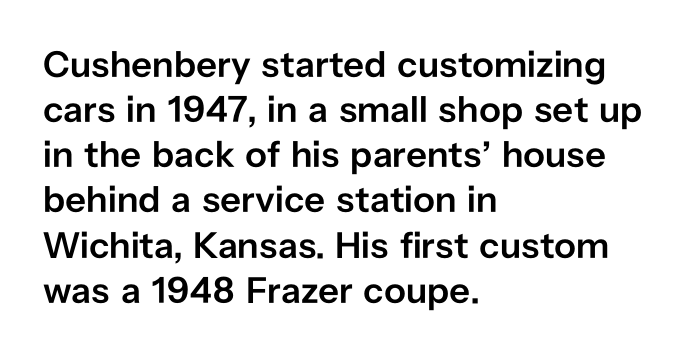
Varying glyph widths throughout — classic text-font behaviour. The type family on display is of the sans-serif kind. Posture: upright roman. No word sits above an underline. Each glyph is drawn with semibold strokes, heavier than normal yet not fully bold.
